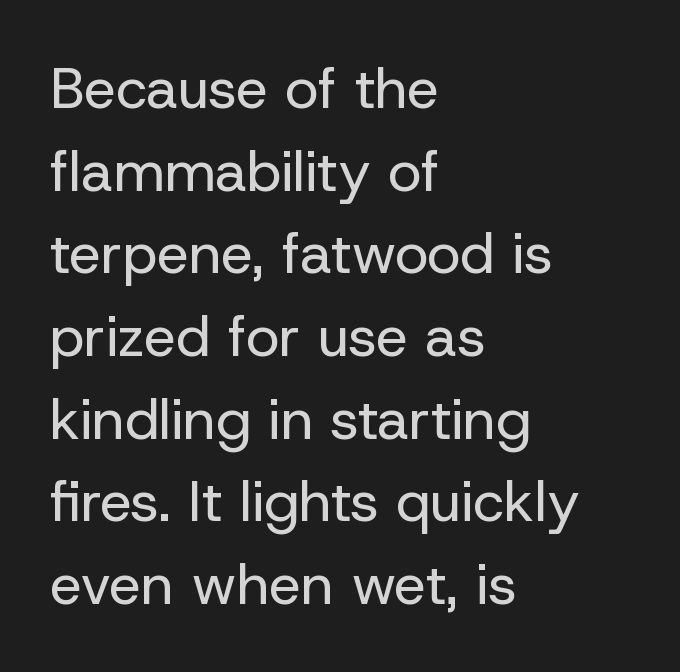
The image shows 57 px regular-weight sans-serif type, upright; set left-aligned, normal line spacing (1.45x), normal letter spacing, not underlined; low stroke contrast and a medium x-height.
